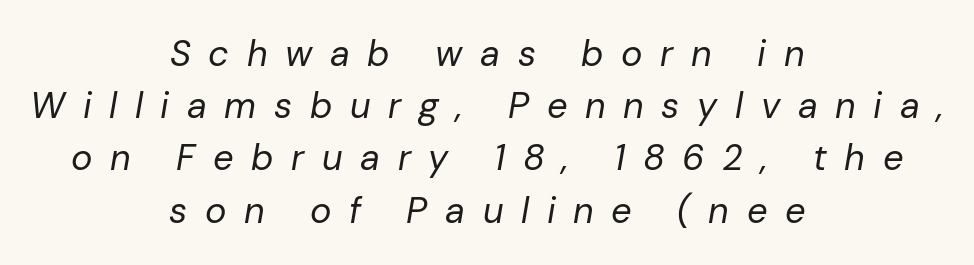
Q: Is the text bold? A: No.
Q: Is the text italic (slanted)? A: Yes, it leans right by about 10 degrees.
Q: Is the text underlined? A: No.
Q: How is the paragraph aligned? A: Centered.
Q: Is the spacing between letters normal or unusually wide? A: Unusually wide.
Q: Is the spacing between lines tight, normal or loose? A: Normal.
Q: Width (condensed, normal, or wide)? A: Normal.
Q: Stroke contrast? A: Low.
Q: x-height? A: Medium.
Q: Monospaced? A: No.
